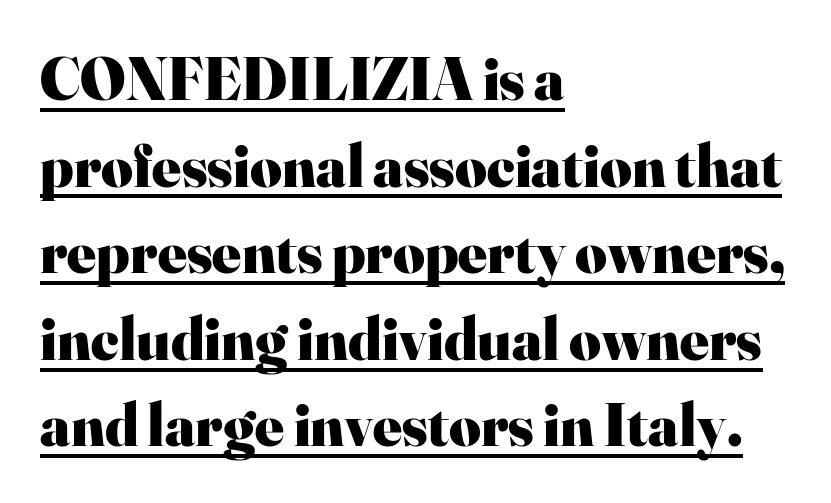
Q: Is the text bold? A: Yes.
Q: Is the text italic (slanted)? A: No, it is upright.
Q: Is the typeface a serif or a sans-serif typeface? A: Serif.
Q: Is the text underlined? A: Yes.
Q: How is the paragraph aligned? A: Left-aligned.
Q: Is the spacing between letters normal or unusually wide? A: Normal.
Q: Is the spacing between lines tight, normal or loose? A: Normal.
Q: Width (condensed, normal, or wide)? A: Normal.
Q: Stroke contrast? A: High.
Q: x-height? A: Small.
Q: Monospaced? A: No.
